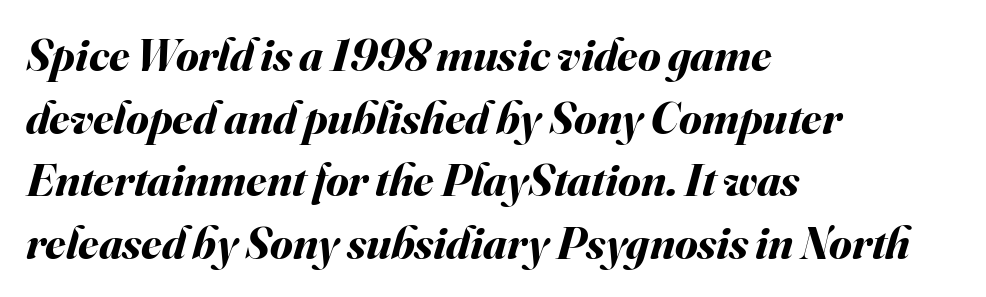
Q: Is the text bold? A: Yes.
Q: Is the text italic (slanted)? A: Yes, it leans right by about 16 degrees.
Q: Is the text underlined? A: No.
Q: How is the paragraph aligned? A: Left-aligned.
Q: Is the spacing between letters normal or unusually wide? A: Normal.
Q: Is the spacing between lines tight, normal or loose? A: Normal.
Q: Width (condensed, normal, or wide)? A: Normal.
Q: Stroke contrast? A: Medium.
Q: x-height? A: Small.
Q: Monospaced? A: No.
